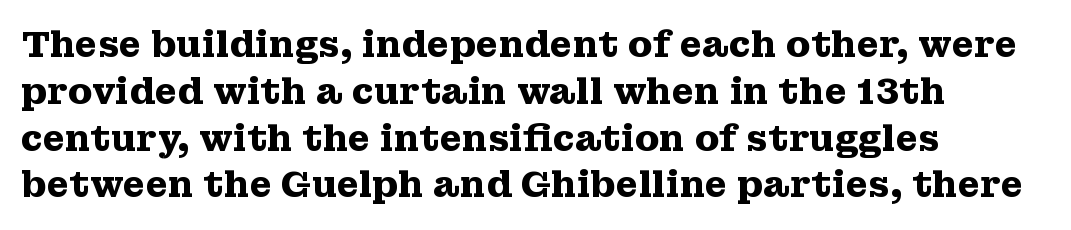
{"serif": "yes", "italic": "no", "bold": "yes", "weight": "heavy", "width": "wide", "stroke_contrast": "medium", "x_height": "medium", "monospaced": "no", "underline": "no", "align": "left", "line_spacing": "normal", "line_spacing_ratio": 1.3, "letter_spacing": "normal", "letter_spacing_em": 0.0, "glyph_px": 36}
